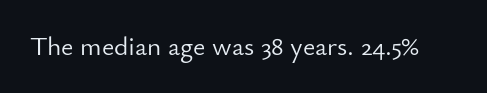
Q: Is the text bold? A: No.
Q: Is the text italic (slanted)? A: No, it is upright.
Q: Is the text underlined? A: No.
Q: Is the spacing between letters normal or unusually wide? A: Normal.
